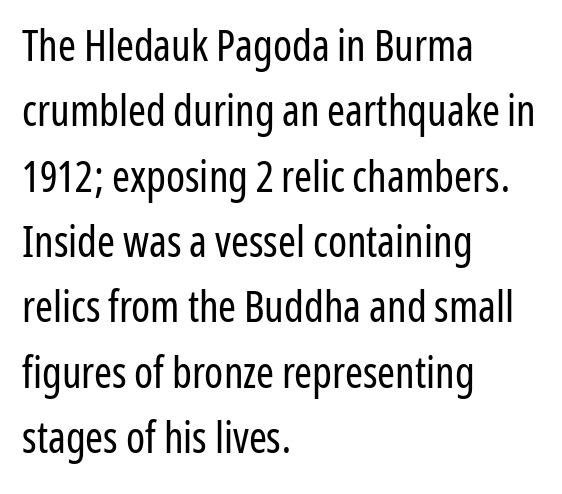
The image shows 43 px regular-weight, condensed sans-serif type, upright; set left-aligned, normal line spacing (1.52x), normal letter spacing, not underlined; low stroke contrast and a medium x-height.
